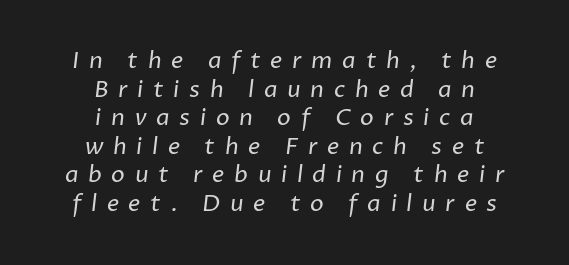
The image shows 23 px text type; set centered, line spacing 1.24x, unusually wide letter spacing (+0.42 em), not underlined.
